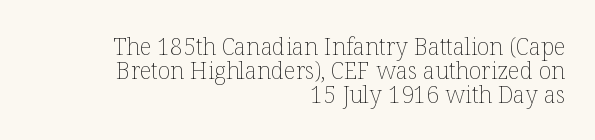
Q: Is the text bold? A: No.
Q: Is the text italic (slanted)? A: No, it is upright.
Q: Is the text underlined? A: No.
Q: How is the paragraph aligned? A: Right-aligned.
Q: Is the spacing between letters normal or unusually wide? A: Normal.
Q: Is the spacing between lines tight, normal or loose? A: Tight.
